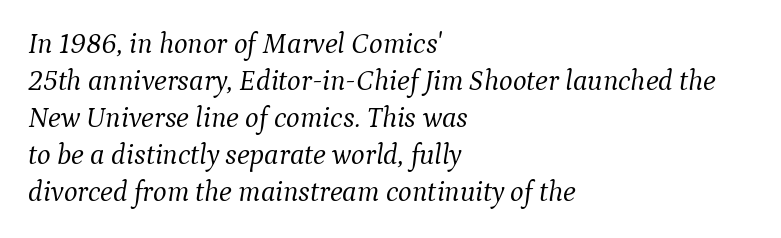
The image shows 29 px light serif type, italic (leaning right); set left-aligned, normal line spacing (1.28x), normal letter spacing, not underlined; medium stroke contrast and a medium x-height.
